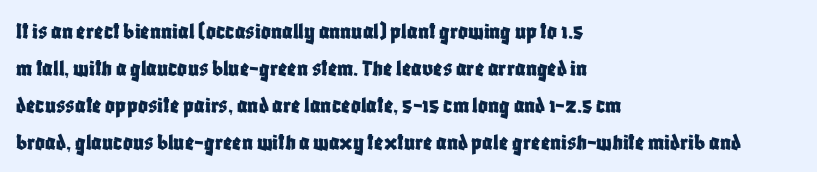
The image shows 24 px text type, upright; set left-aligned, normal line spacing (1.54x), normal letter spacing, not underlined.
